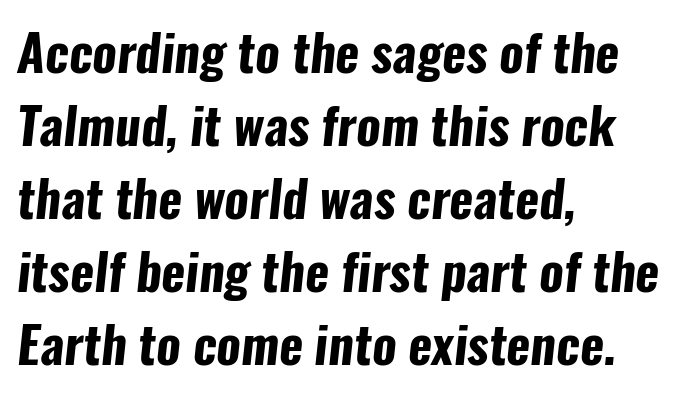
{"serif": "no", "bold": "yes", "weight": "bold", "width": "condensed", "stroke_contrast": "low", "x_height": "medium", "monospaced": "no", "underline": "no", "align": "left", "line_spacing": "normal", "line_spacing_ratio": 1.43, "letter_spacing": "normal", "letter_spacing_em": 0.0, "glyph_px": 51}
